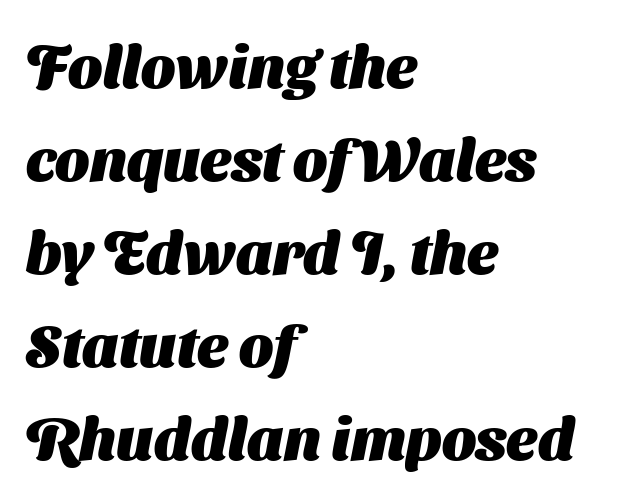
{"serif": "no", "bold": "yes", "weight": "heavy", "width": "normal", "stroke_contrast": "medium", "x_height": "medium", "monospaced": "no", "underline": "no", "align": "left", "line_spacing": "normal", "line_spacing_ratio": 1.55, "letter_spacing": "normal", "letter_spacing_em": 0.0, "glyph_px": 60}
